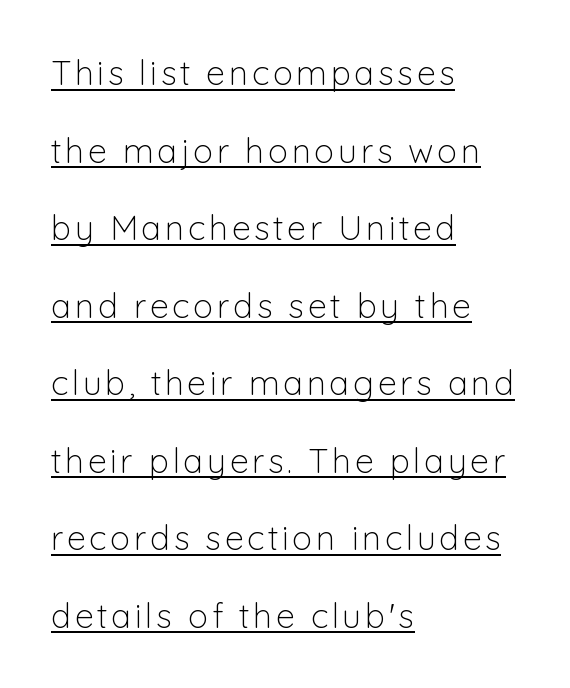
The words here are underlined. Each letter's strokes conclude bluntly, with no projecting serifs. If you drew a line through each stem, it would be perfectly vertical. The passage is arranged the way most books set body copy — flush left.
